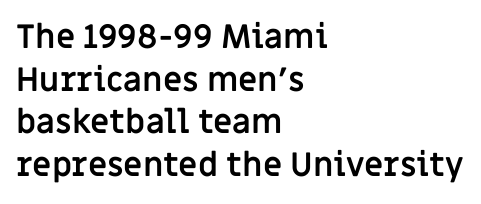
{"serif": "no", "italic": "no", "bold": "yes", "weight": "semibold", "width": "normal", "stroke_contrast": "low", "x_height": "large", "monospaced": "no", "underline": "no", "align": "left", "line_spacing": "normal", "line_spacing_ratio": 1.29, "letter_spacing": "normal", "letter_spacing_em": 0.0, "glyph_px": 33}
